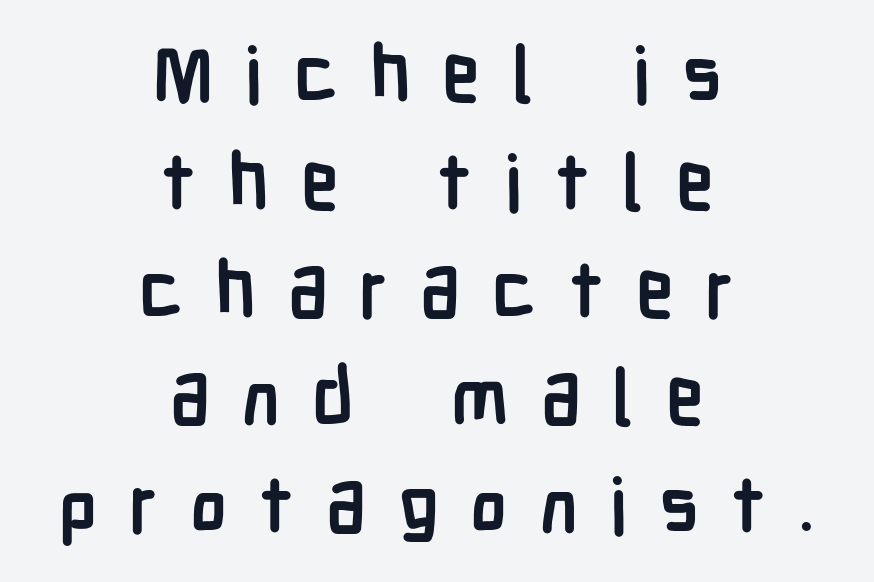
{"serif": "no", "italic": "no", "bold": "yes", "weight": "semibold", "width": "condensed", "stroke_contrast": "low", "x_height": "medium", "monospaced": "no", "underline": "no", "align": "center", "line_spacing": "normal", "line_spacing_ratio": 1.4, "letter_spacing": "wide", "letter_spacing_em": 0.41, "glyph_px": 77}
